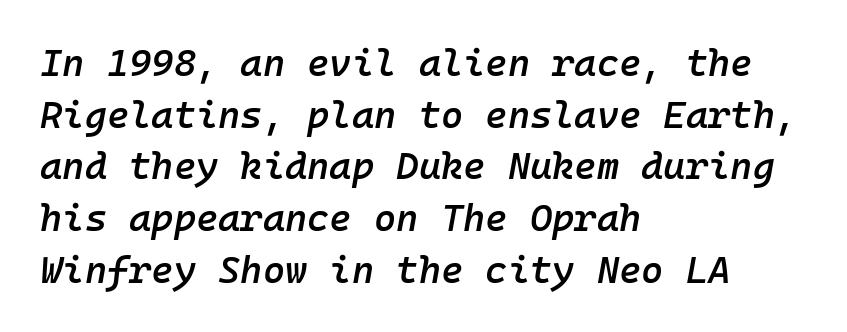
The image shows 38 px semibold type, italic (leaning right), monospaced; set left-aligned, normal line spacing (1.36x), normal letter spacing, not underlined; low stroke contrast and a medium x-height.
